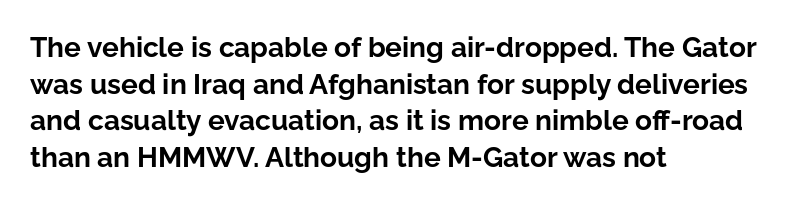
Compared with typical paragraphs, the rows here are spaced about the same. Is this a fixed-width face? No — the glyphs have proportional, varying widths. The line texture is even and compact thanks to regular tracking. Each glyph is drawn with heavy, bold strokes.
